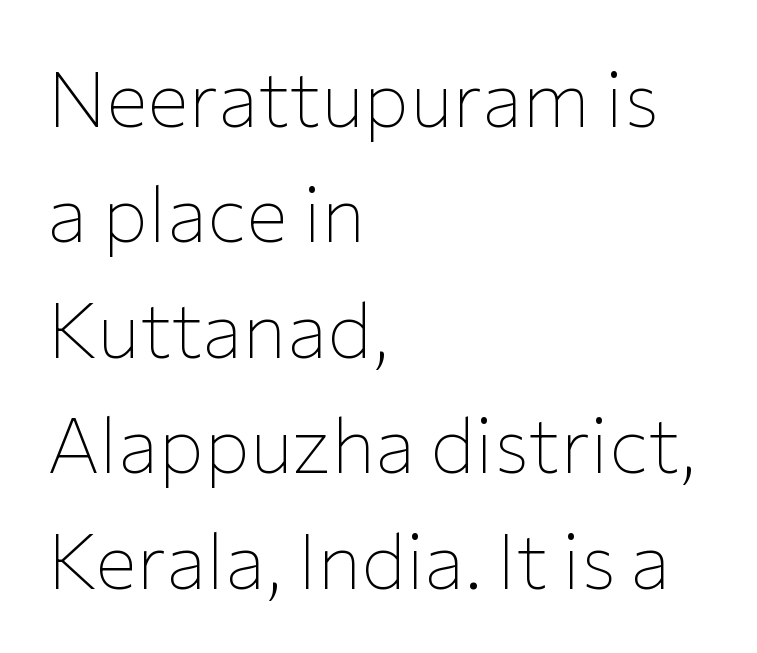
Q: Is the text bold? A: No.
Q: Is the text italic (slanted)? A: No, it is upright.
Q: Is the typeface a serif or a sans-serif typeface? A: Sans-serif.
Q: Is the text underlined? A: No.
Q: How is the paragraph aligned? A: Left-aligned.
Q: Is the spacing between letters normal or unusually wide? A: Normal.
Q: Is the spacing between lines tight, normal or loose? A: Normal.
Q: Width (condensed, normal, or wide)? A: Normal.
Q: Stroke contrast? A: Low.
Q: x-height? A: Medium.
Q: Monospaced? A: No.
